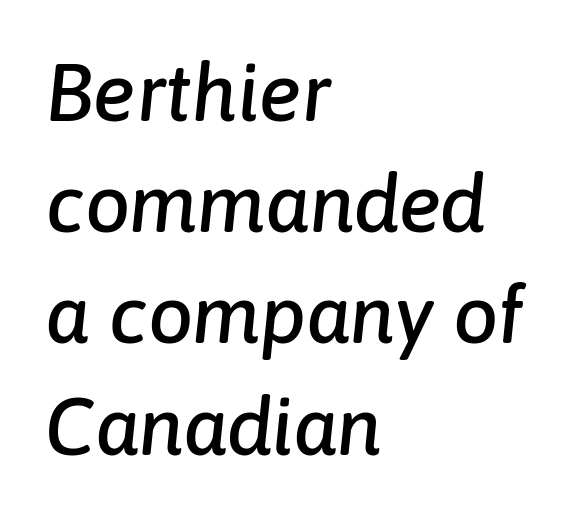
Q: Is the text italic (slanted)? A: Yes, it leans right by about 6 degrees.
Q: Is the text underlined? A: No.
Q: How is the paragraph aligned? A: Left-aligned.
Q: Is the spacing between letters normal or unusually wide? A: Normal.
Q: Is the spacing between lines tight, normal or loose? A: Normal.
Q: Width (condensed, normal, or wide)? A: Normal.
Q: Stroke contrast? A: Low.
Q: x-height? A: Medium.
Q: Monospaced? A: No.
